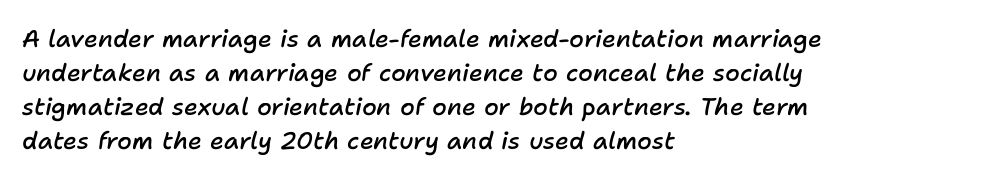
{"italic": "yes", "lean": "right", "slant_degrees": 11, "bold": "semi", "underline": "no", "align": "left", "line_spacing": "normal", "line_spacing_ratio": 1.41, "letter_spacing": "normal", "letter_spacing_em": 0.0, "glyph_px": 24}
